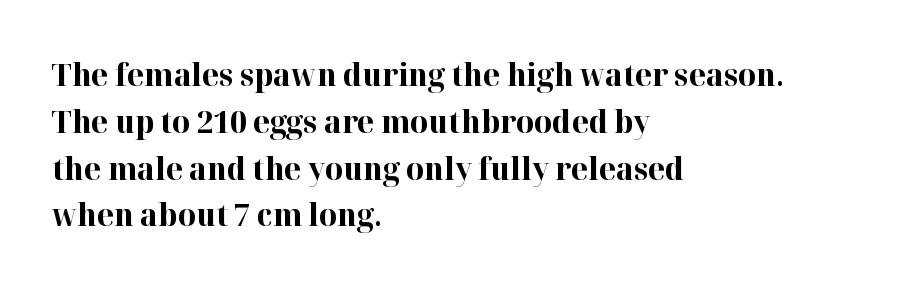
The image shows 31 px bold serif type, upright; set left-aligned, normal line spacing (1.51x), normal letter spacing, not underlined; high stroke contrast and a medium x-height.
